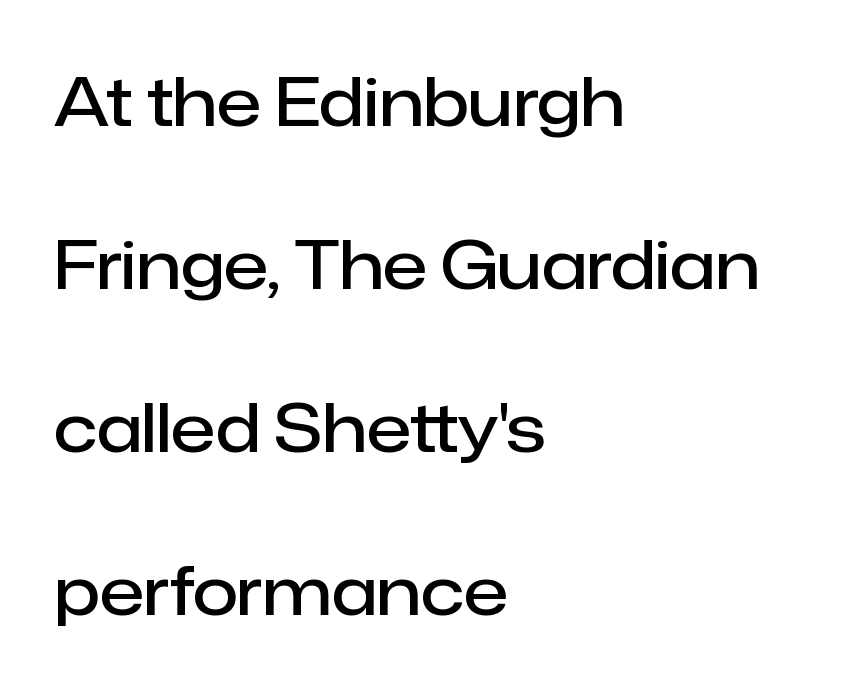
The image shows 66 px semibold sans-serif type, upright; set left-aligned, loose line spacing (2.47x), normal letter spacing, not underlined; low stroke contrast and a medium x-height.
